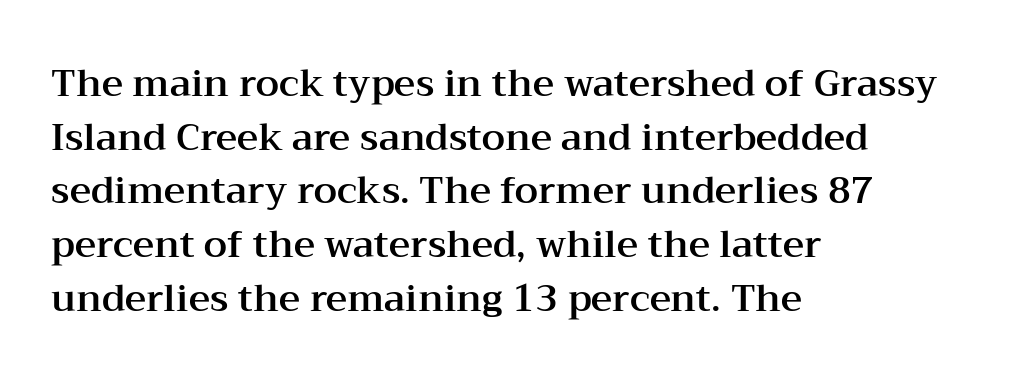
The image shows 37 px wide serif type, upright; set left-aligned, normal line spacing (1.45x), normal letter spacing, not underlined; medium stroke contrast and a medium x-height.
